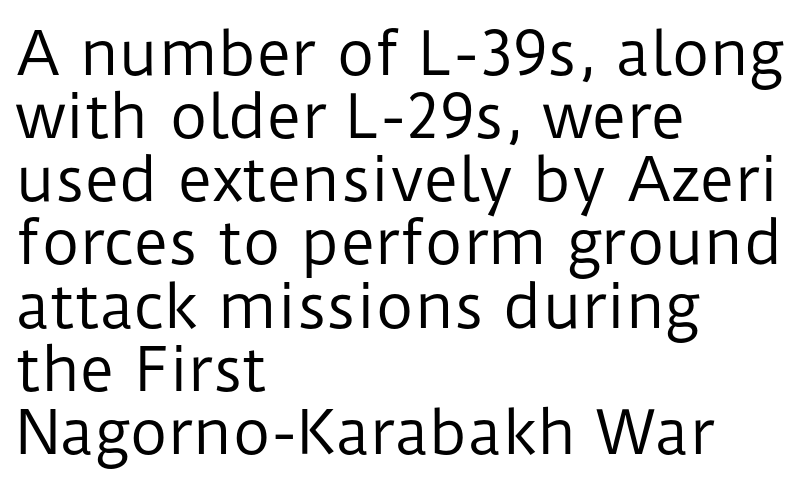
Q: Is the text bold? A: No.
Q: Is the text italic (slanted)? A: No, it is upright.
Q: Is the typeface a serif or a sans-serif typeface? A: Sans-serif.
Q: Is the text underlined? A: No.
Q: How is the paragraph aligned? A: Left-aligned.
Q: Is the spacing between letters normal or unusually wide? A: Normal.
Q: Is the spacing between lines tight, normal or loose? A: Tight.
Q: Width (condensed, normal, or wide)? A: Normal.
Q: Stroke contrast? A: Low.
Q: x-height? A: Medium.
Q: Monospaced? A: No.
